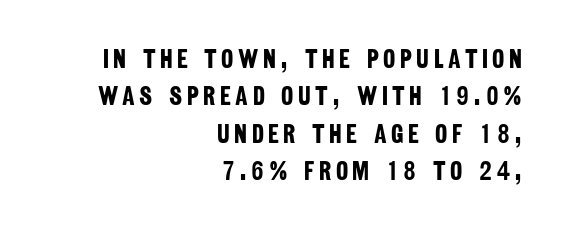
Type without underlining. Vertically, the passage feels balanced, rows spaced as you'd expect. Every row of glyphs terminates at an identical x-position on the right. These lines carry a lot of weight — the face is fully bold.
